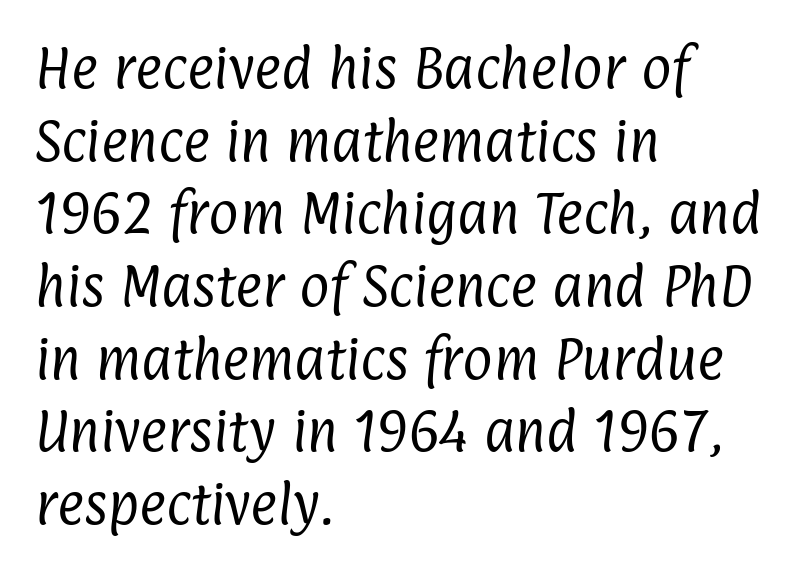
Horizontally, the lines are justified to the leading edge only. A bare baseline throughout the passage. Unbolded letterforms with no extra heft. Summary of vertical rhythm: regular, with standard interline spacing.
